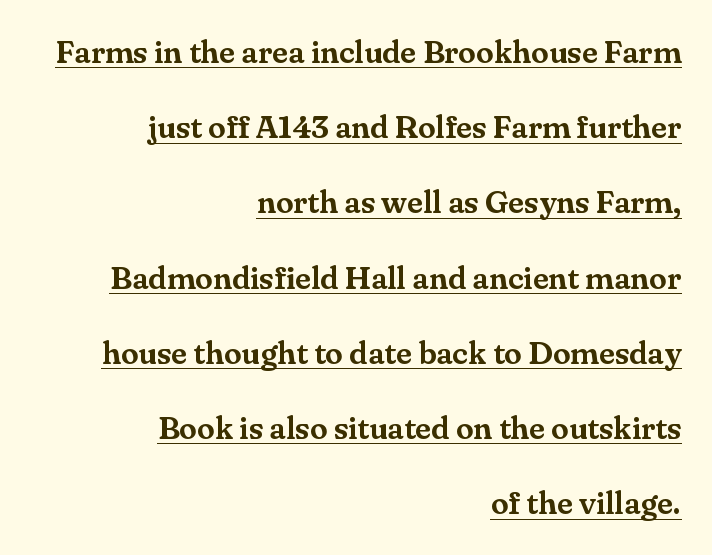
Q: Is the text italic (slanted)? A: No, it is upright.
Q: Is the typeface a serif or a sans-serif typeface? A: Serif.
Q: Is the text underlined? A: Yes.
Q: How is the paragraph aligned? A: Right-aligned.
Q: Is the spacing between letters normal or unusually wide? A: Normal.
Q: Is the spacing between lines tight, normal or loose? A: Loose.
Q: Width (condensed, normal, or wide)? A: Normal.
Q: Stroke contrast? A: Medium.
Q: x-height? A: Small.
Q: Monospaced? A: No.
